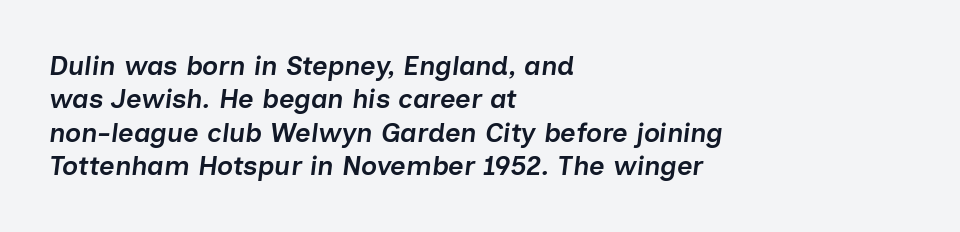
Q: Is the text bold? A: Semi-bold.
Q: Is the text italic (slanted)? A: Yes, it leans right by about 7 degrees.
Q: Is the text underlined? A: No.
Q: How is the paragraph aligned? A: Left-aligned.
Q: Is the spacing between letters normal or unusually wide? A: Normal.
